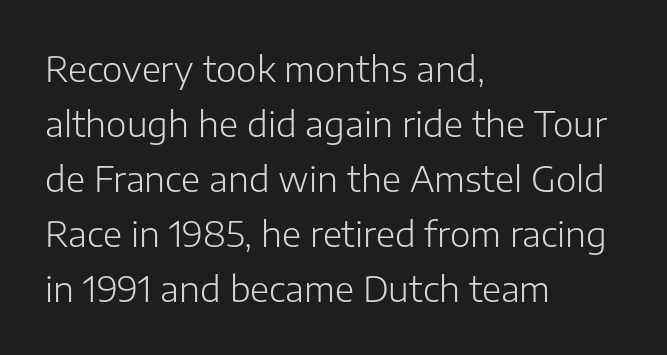
The characters display no serif detailing; their extremities are plain. Default kerning and tracking; the words read as compact shapes. The specimen reads as upright at a glance. The compositor pushed each line to the left boundary. Regarding leading, the lines here are spaced in the standard way. This reads as an unemphasized weight, regular at the heaviest.
